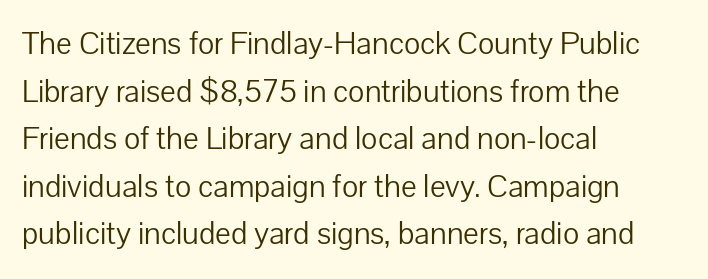
{"serif": "no", "italic": "no", "bold": "no", "weight": "light", "width": "normal", "stroke_contrast": "low", "x_height": "medium", "monospaced": "no", "underline": "no", "align": "left", "line_spacing": "normal", "line_spacing_ratio": 1.44, "letter_spacing": "normal", "letter_spacing_em": 0.0, "glyph_px": 33}
